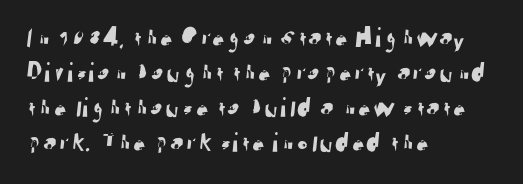
Horizontal bands of white between lines are of average thickness. The zone under the glyphs is completely vacant. Honestly, the letter spacing is just normal — you wouldn't notice it. The glyphs in this specimen are sans serif.
